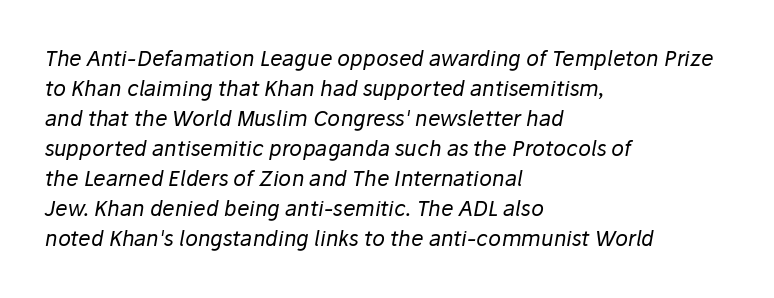
Q: Is the text bold? A: No.
Q: Is the text italic (slanted)? A: Yes, it leans right by about 10 degrees.
Q: Is the text underlined? A: No.
Q: How is the paragraph aligned? A: Left-aligned.
Q: Is the spacing between letters normal or unusually wide? A: Normal.
Q: Is the spacing between lines tight, normal or loose? A: Normal.
